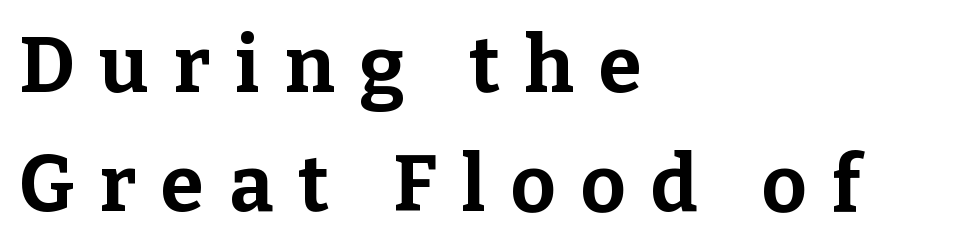
Students, note that the glyphs here are deliberately spaced far apart. The font's upright variant was chosen for this text. Is the type bold? Yes — the strokes are clearly thick and heavy. Here the designer chose a conventional face with non-uniform glyph widths. Type without underlining. The compositor pushed each line to the left boundary.
